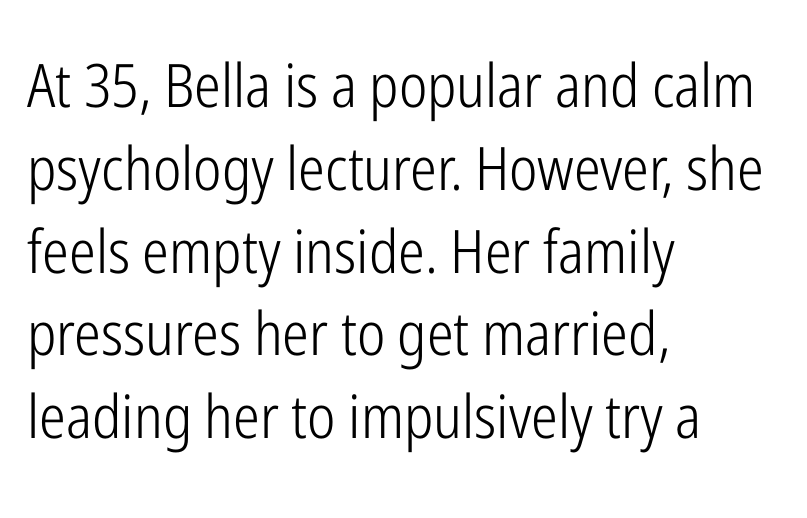
Q: Is the text bold? A: No.
Q: Is the text italic (slanted)? A: No, it is upright.
Q: Is the typeface a serif or a sans-serif typeface? A: Sans-serif.
Q: Is the text underlined? A: No.
Q: How is the paragraph aligned? A: Left-aligned.
Q: Is the spacing between letters normal or unusually wide? A: Normal.
Q: Is the spacing between lines tight, normal or loose? A: Normal.
Q: Width (condensed, normal, or wide)? A: Condensed.
Q: Stroke contrast? A: Low.
Q: x-height? A: Medium.
Q: Monospaced? A: No.
